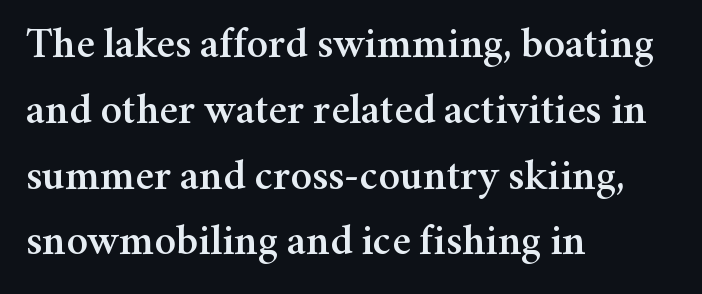
Q: Is the text italic (slanted)? A: No, it is upright.
Q: Is the typeface a serif or a sans-serif typeface? A: Serif.
Q: Is the text underlined? A: No.
Q: How is the paragraph aligned? A: Left-aligned.
Q: Is the spacing between letters normal or unusually wide? A: Normal.
Q: Is the spacing between lines tight, normal or loose? A: Normal.
Q: Width (condensed, normal, or wide)? A: Normal.
Q: Stroke contrast? A: Medium.
Q: x-height? A: Medium.
Q: Monospaced? A: No.
